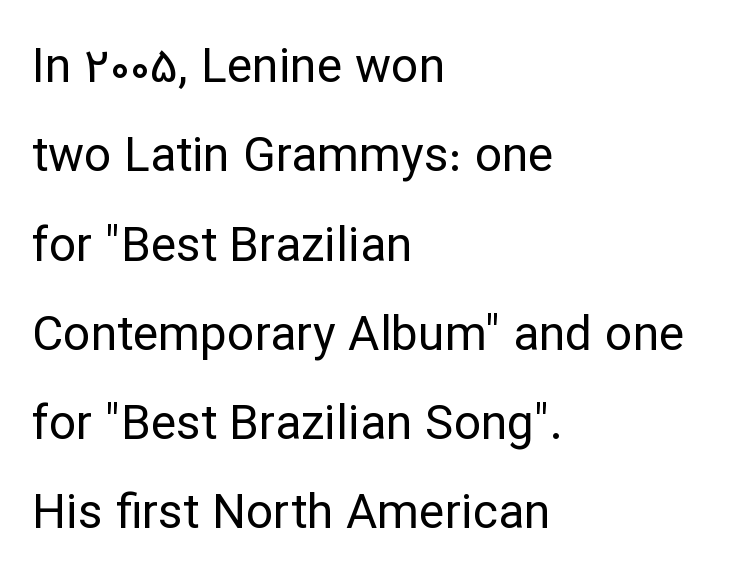
The image shows 48 px regular-weight sans-serif type, upright; set left-aligned, line spacing 1.86x, normal letter spacing, not underlined; low stroke contrast and a medium x-height.
